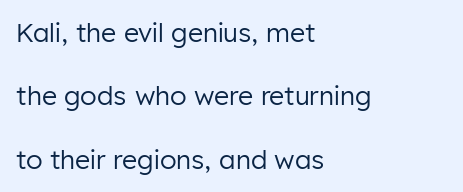
The image shows 26 px text type, upright; set left-aligned, loose line spacing (2.44x), normal letter spacing, not underlined.
